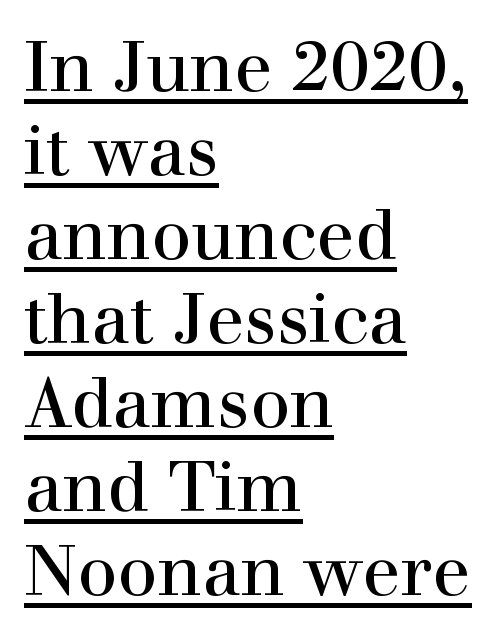
Underlined type. The strokes carry an ordinary text weight at most. Old-style or modern, the face here clearly has serifs. No extra tracking has been applied to these lines. Style check: upright. The setting favours the left margin, as ordinary paragraphs usually do.
